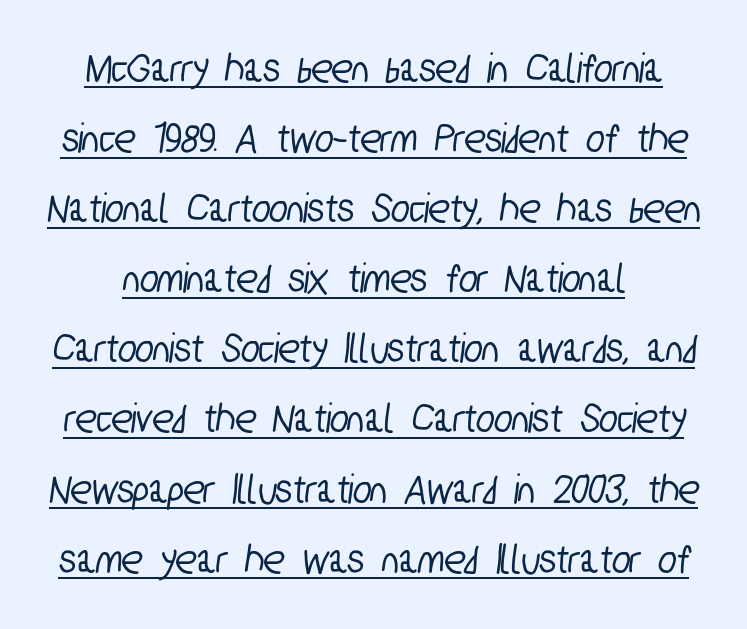
This sample keeps an unexceptional amount of space between lines. Is this a fixed-width face? No — the glyphs have proportional, varying widths. What kind of face is this? One without serifs — a sans. The face used here appears with an underline applied.
